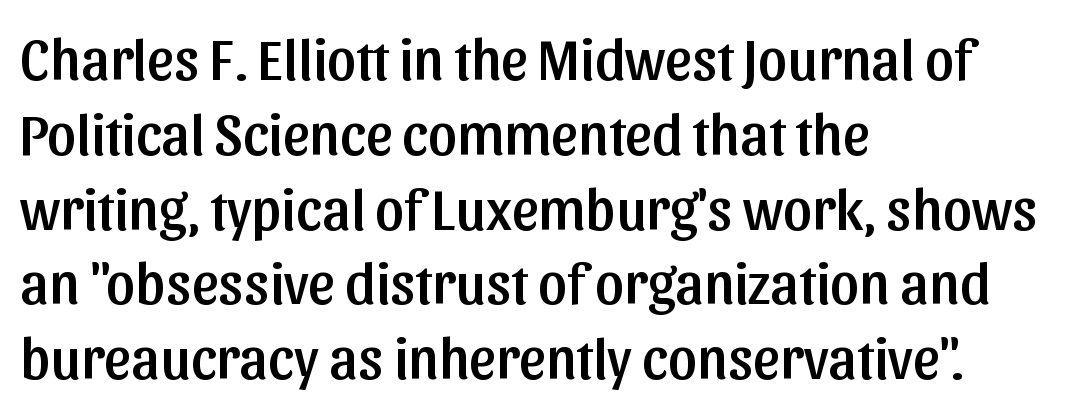
{"serif": "no", "italic": "no", "width": "normal", "stroke_contrast": "low", "x_height": "medium", "monospaced": "no", "underline": "no", "align": "left", "line_spacing": "normal", "line_spacing_ratio": 1.29, "letter_spacing": "normal", "letter_spacing_em": 0.0, "glyph_px": 58}
